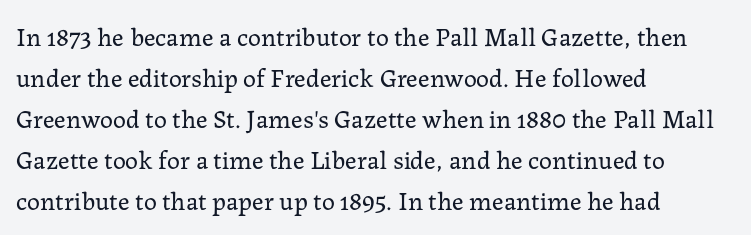
The image shows 26 px text type, upright; set left-aligned, normal line spacing (1.58x), normal letter spacing, not underlined.
